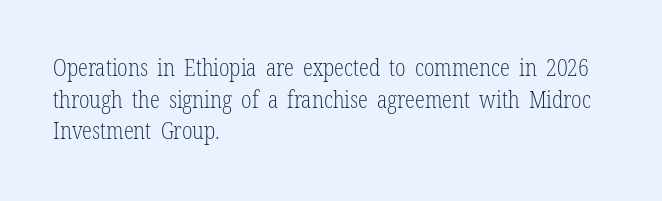
{"italic": "no", "bold": "no", "underline": "no", "align": "left", "line_spacing": "normal", "line_spacing_ratio": 1.38, "letter_spacing": "normal", "letter_spacing_em": 0.0, "glyph_px": 23}
